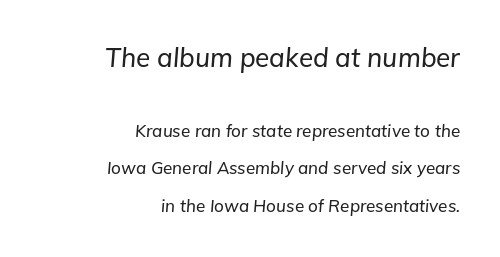
{"italic": "yes", "lean": "right", "slant_degrees": 5, "underline": "no", "align": "right", "line_spacing": "loose", "line_spacing_ratio": 2.22, "letter_spacing": "normal", "letter_spacing_em": 0.0, "larger_block": "first", "size_ratio": 1.53, "glyph_px": 26}
